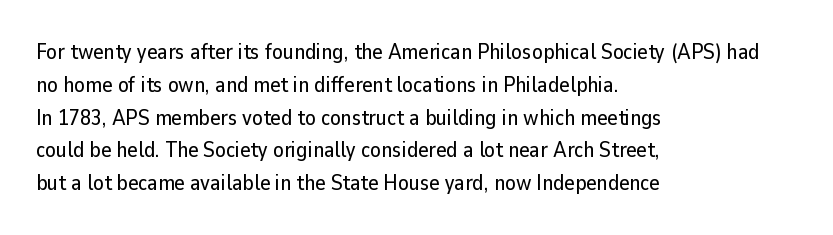
The specimen omits any rule beneath the text block's lines. Is the letter spacing exaggerated? No — it looks like the ordinary default. The typography opts for an upright posture over an oblique one. The rag falls on the right side of this text block. Baseline-to-baseline distance is the conventional proportion of letter height.
